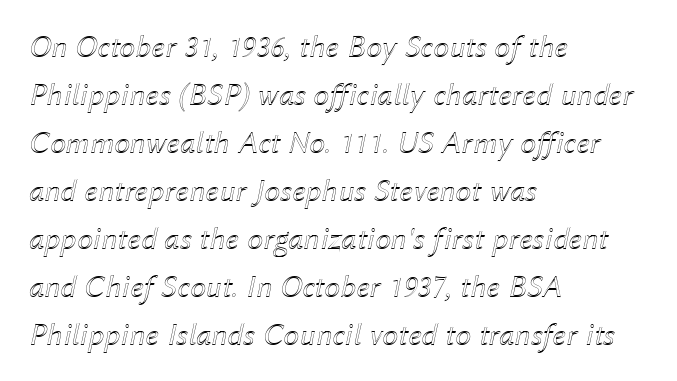
The image shows 32 px text type, italic (leaning right); set left-aligned, normal line spacing (1.5x), normal letter spacing, not underlined; a medium x-height.
